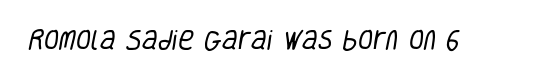
Q: Is the text bold? A: No.
Q: Is the text underlined? A: No.
Q: Is the spacing between letters normal or unusually wide? A: Normal.
